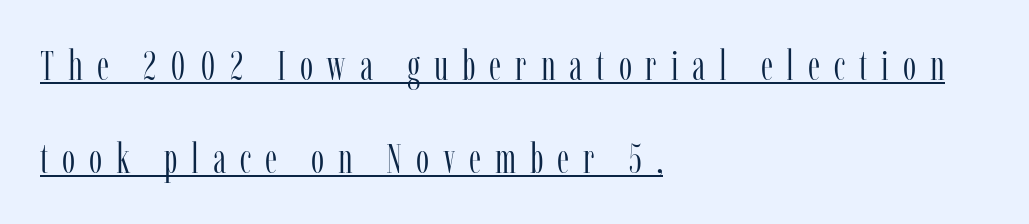
{"serif": "yes", "italic": "no", "bold": "no", "weight": "light", "width": "condensed", "stroke_contrast": "low", "x_height": "medium", "monospaced": "no", "underline": "yes", "align": "left", "line_spacing": "loose", "line_spacing_ratio": 2.21, "letter_spacing": "wide", "letter_spacing_em": 0.33, "glyph_px": 42}
